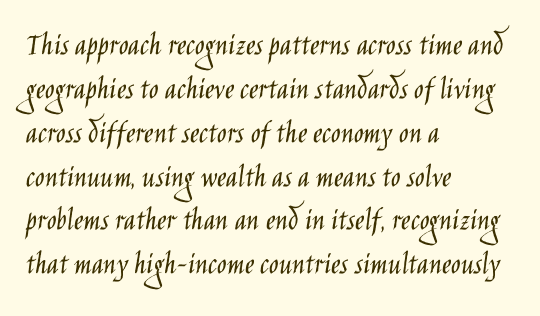
The face looks like a standard text weight, possibly lighter. The lines in this sample share a left origin and differ only in where they stop. The type family on display is of the sans-serif kind. Look at the tracking — it's just the regular setting, nothing added.
